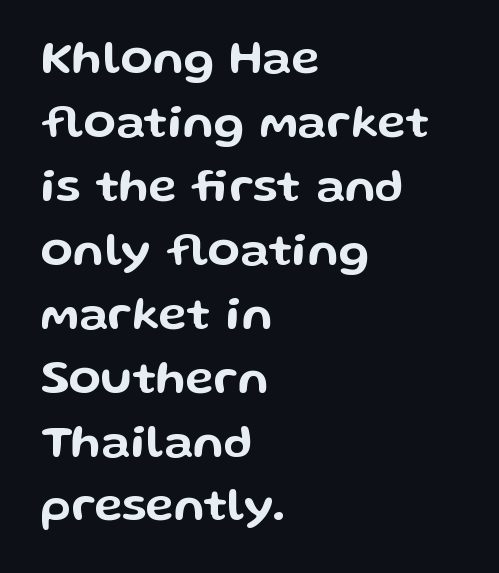
{"serif": "no", "italic": "no", "width": "wide", "stroke_contrast": "low", "x_height": "medium", "monospaced": "no", "underline": "no", "align": "left", "line_spacing": "normal", "line_spacing_ratio": 1.36, "letter_spacing": "normal", "letter_spacing_em": 0.0, "glyph_px": 47}
